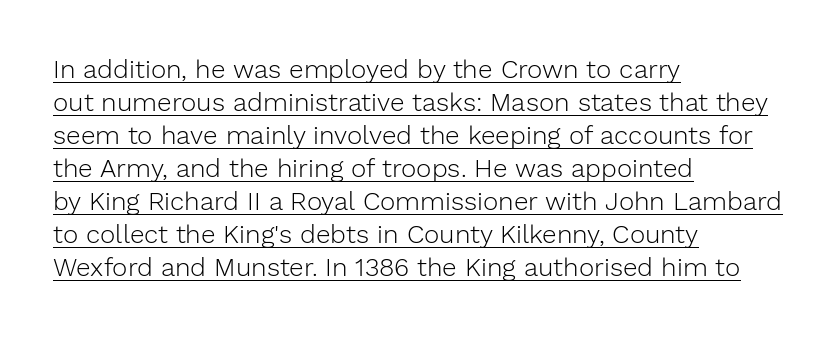
A light-to-regular cut is what we see here. Line spacing here is normal. Every row of glyphs begins at an identical x-position on the left. Unlike italic type, these characters show no tilt at all. Does extra space separate the letters? No, they use regular spacing. The glyphs are accompanied by a horizontal stroke just below them.
